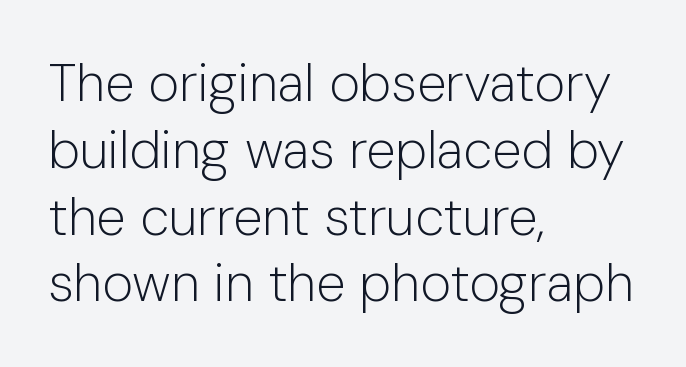
The compositor pushed each line to the left boundary. A quiet, ordinary-to-light weight characterises the typeface. The font family rendered here belongs to the sans-serif group. The letters sit at their default tracking, neither squeezed nor spread. Quick note: not italic, upright.
